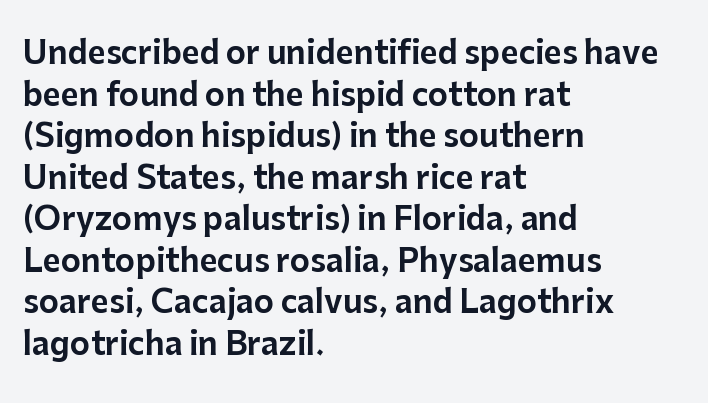
The lines are quadded left. In terms of posture, this sample is upright. No feet cap the strokes, marking this as sans-serif type. Each new line begins a customary step beneath the previous one.
